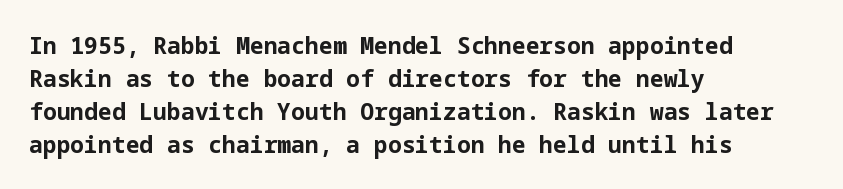
{"italic": "no", "bold": "yes", "underline": "no", "align": "left", "line_spacing": "normal", "line_spacing_ratio": 1.43, "letter_spacing": "normal", "letter_spacing_em": 0.0, "glyph_px": 23}
